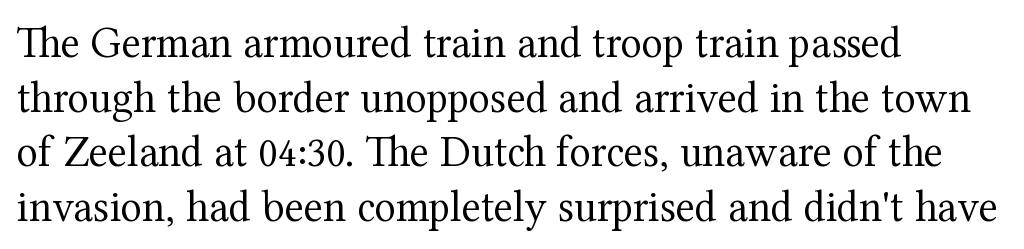
Q: Is the text bold? A: No.
Q: Is the text italic (slanted)? A: No, it is upright.
Q: Is the typeface a serif or a sans-serif typeface? A: Serif.
Q: Is the text underlined? A: No.
Q: How is the paragraph aligned? A: Left-aligned.
Q: Is the spacing between letters normal or unusually wide? A: Normal.
Q: Width (condensed, normal, or wide)? A: Normal.
Q: Stroke contrast? A: Medium.
Q: x-height? A: Medium.
Q: Monospaced? A: No.
